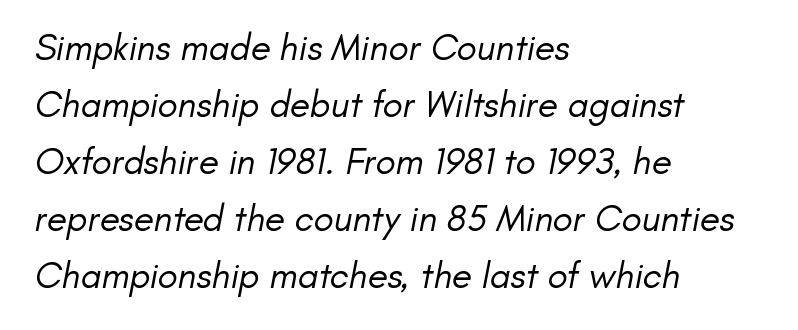
The image shows 37 px regular-weight sans-serif type; set left-aligned, normal line spacing (1.54x), normal letter spacing, not underlined; low stroke contrast and a small x-height.
